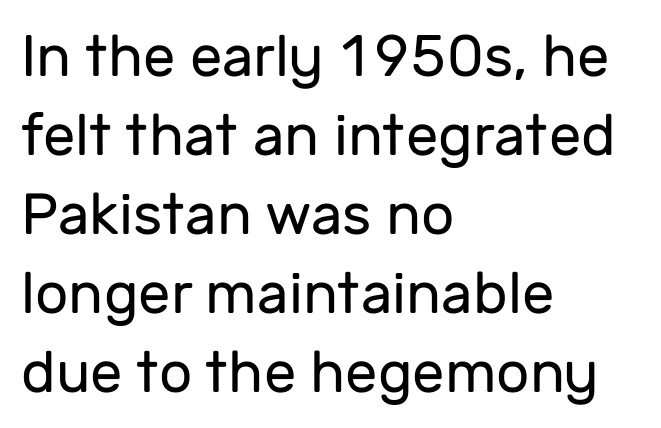
The image shows 58 px regular-weight sans-serif type, upright; set left-aligned, normal line spacing (1.36x), normal letter spacing, not underlined; low stroke contrast and a medium x-height.
